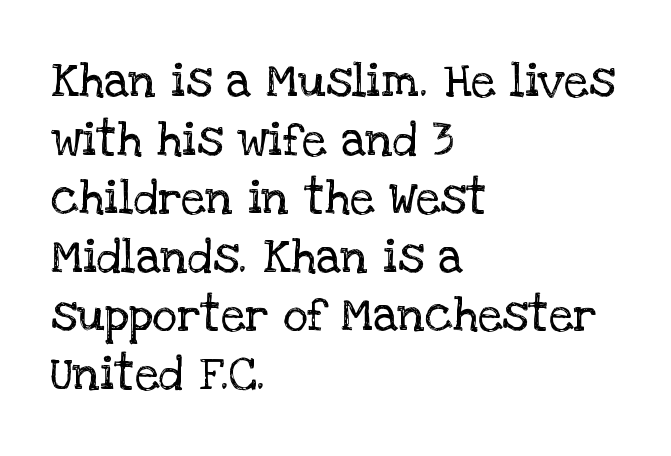
The image shows 48 px regular-weight serif type, upright; set left-aligned, line spacing 1.22x, normal letter spacing, not underlined; low stroke contrast and a large x-height.
